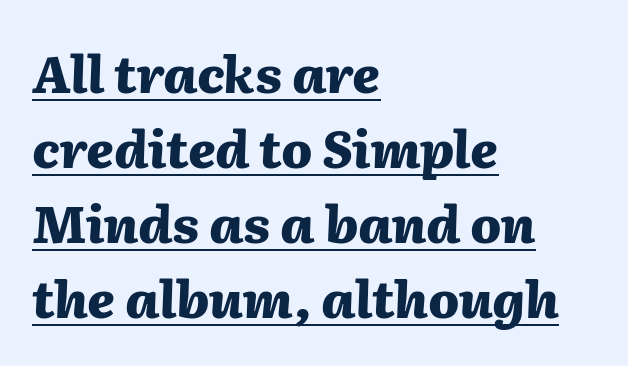
Casual observation: everything's shoved over to the left. Looks like regular typesetting: each glyph gets only the width it needs. Italic? Definitely — the glyphs are oblique. The line-height multiplier appears to be the usual default. This is underlined copy, the kind a proofreader might mark for attention. Default kerning and tracking; the words read as compact shapes.
